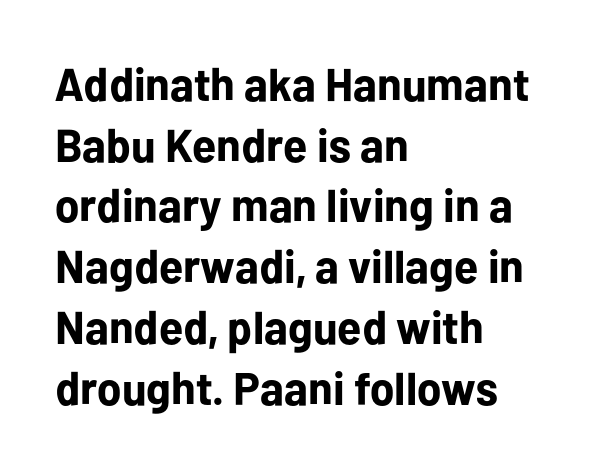
The image shows 46 px bold sans-serif type, upright; set left-aligned, normal line spacing (1.32x), normal letter spacing, not underlined; low stroke contrast and a medium x-height.
